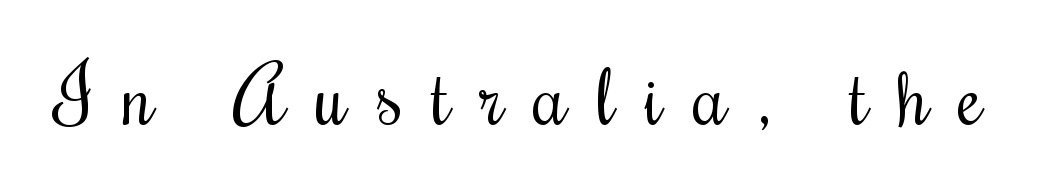
Q: Is the text bold? A: No.
Q: Is the text italic (slanted)? A: Yes.
Q: Is the typeface a serif or a sans-serif typeface? A: Serif.
Q: Is the text underlined? A: No.
Q: Is the spacing between letters normal or unusually wide? A: Unusually wide.
Q: Width (condensed, normal, or wide)? A: Condensed.
Q: Stroke contrast? A: Medium.
Q: x-height? A: Small.
Q: Monospaced? A: No.
